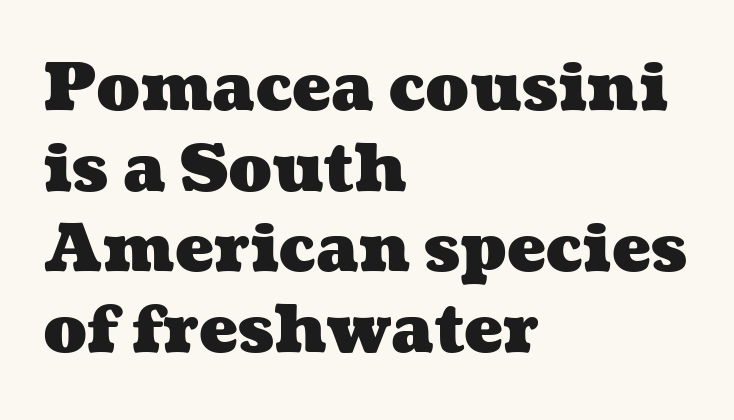
Note the varied advance widths — an 'i' is clearly narrower than an 'm'. This rendering features lettering with no underline. Tracking value appears to be zero — textbook default spacing. Compared with an ordinary text face, these strokes are far heavier — a full bold. The setting favours the left margin, as ordinary paragraphs usually do.
